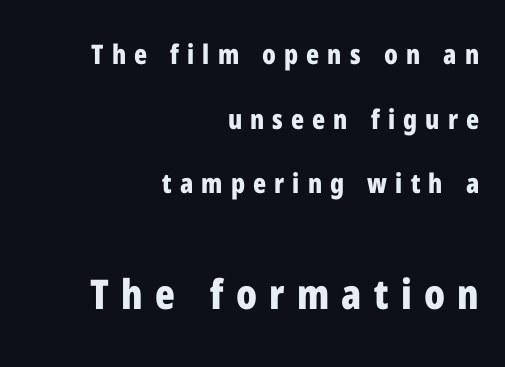
Q: Is the text bold? A: Yes.
Q: Is the text italic (slanted)? A: No, it is upright.
Q: Is the typeface a serif or a sans-serif typeface? A: Sans-serif.
Q: Is the text underlined? A: No.
Q: How is the paragraph aligned? A: Right-aligned.
Q: Is the spacing between letters normal or unusually wide? A: Unusually wide.
Q: Is the spacing between lines tight, normal or loose? A: Loose.
Q: Which block of text is set in a larger size, the first (top) or the second (bottom)? A: The second (bottom) one.
Q: Width (condensed, normal, or wide)? A: Condensed.
Q: Stroke contrast? A: Low.
Q: x-height? A: Medium.
Q: Monospaced? A: No.
